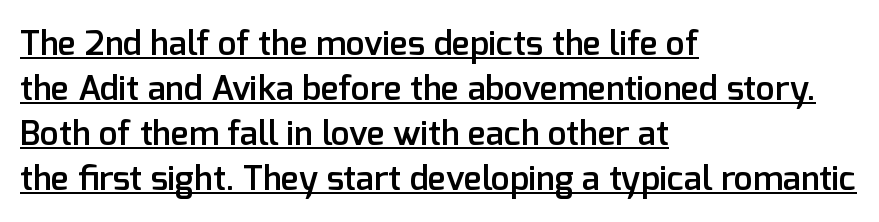
{"serif": "no", "italic": "no", "bold": "semi", "weight": "semibold", "width": "normal", "stroke_contrast": "low", "x_height": "medium", "monospaced": "no", "underline": "yes", "align": "left", "line_spacing": "normal", "line_spacing_ratio": 1.32, "letter_spacing": "normal", "letter_spacing_em": 0.0, "glyph_px": 34}
